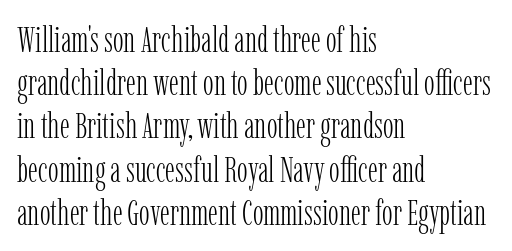
The image shows 36 px light, condensed serif type, upright; set left-aligned, line spacing 1.2x, normal letter spacing, not underlined; low stroke contrast and a medium x-height.
